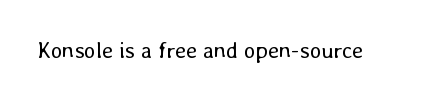
Q: Is the text bold? A: No.
Q: Is the text italic (slanted)? A: No, it is upright.
Q: Is the text underlined? A: No.
Q: Is the spacing between letters normal or unusually wide? A: Normal.
